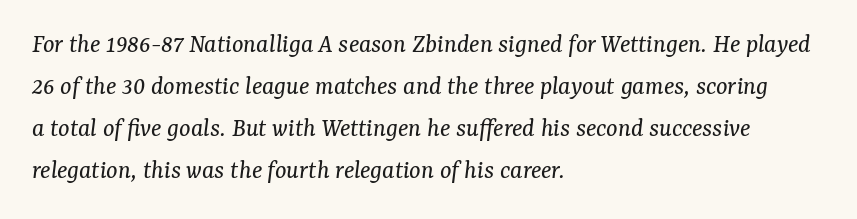
The image shows 27 px text type, italic (leaning right); set left-aligned, normal line spacing (1.56x), normal letter spacing, not underlined.
